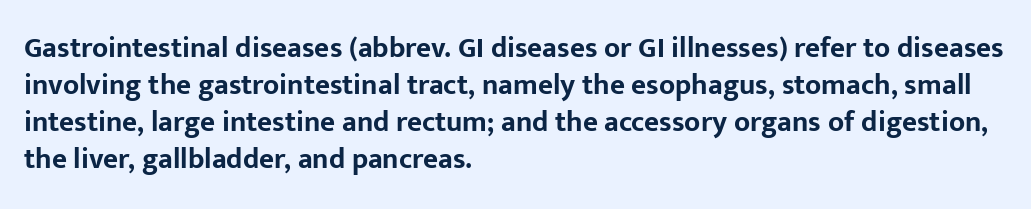
{"serif": "no", "italic": "no", "bold": "yes", "weight": "bold", "width": "normal", "stroke_contrast": "low", "x_height": "medium", "monospaced": "no", "underline": "no", "align": "left", "line_spacing": "normal", "line_spacing_ratio": 1.28, "letter_spacing": "normal", "letter_spacing_em": 0.0, "glyph_px": 29}
